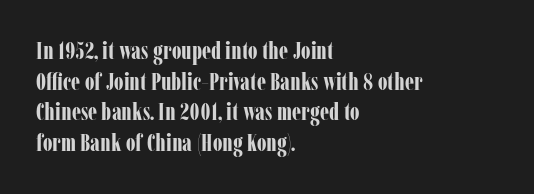
Summary of weight: heavy, a full bold. Tracking value appears to be zero — textbook default spacing. No italicization has been applied; the sample stays upright. The words here are not underlined. A normal amount of white space separates one row of letters from the next.
